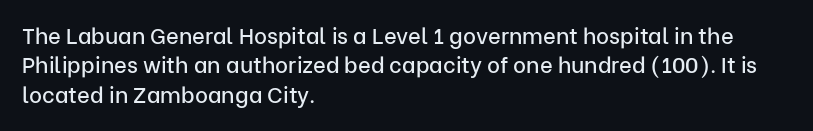
{"italic": "no", "underline": "no", "align": "left", "line_spacing": "normal", "line_spacing_ratio": 1.33, "letter_spacing": "normal", "letter_spacing_em": 0.0, "glyph_px": 22}
